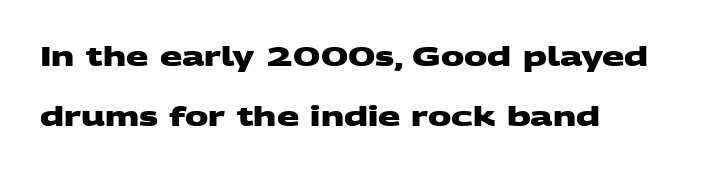
If you drew a ruler down the left edge, every line would touch it. Letter spacing: default. The strip under each line holds only bare page. Summary of vertical rhythm: relaxed, with wide interline spacing. Summary of weight: heavy, a full bold.
